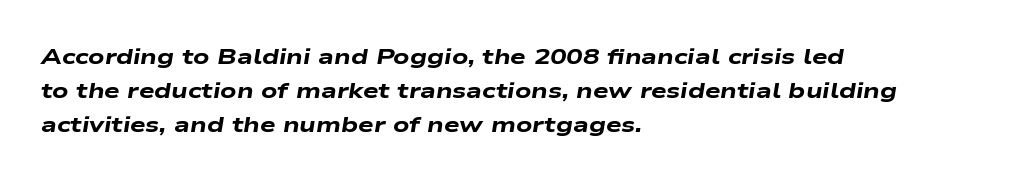
The image shows 22 px bold type, italic (leaning right); set left-aligned, normal line spacing (1.55x), normal letter spacing, not underlined.
